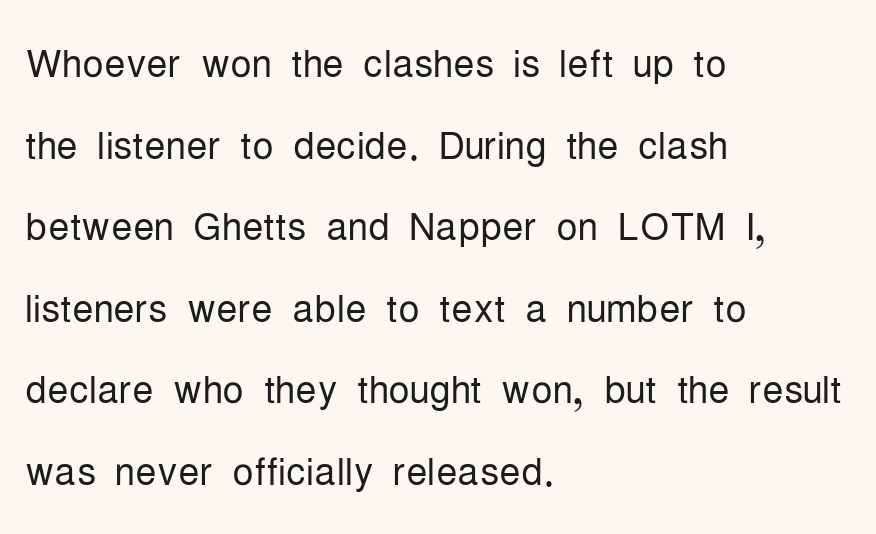
{"serif": "no", "italic": "no", "bold": "no", "weight": "light", "width": "condensed", "stroke_contrast": "low", "x_height": "medium", "monospaced": "no", "underline": "no", "align": "left", "line_spacing": "normal", "line_spacing_ratio": 1.54, "letter_spacing": "normal", "letter_spacing_em": 0.0, "glyph_px": 53}
